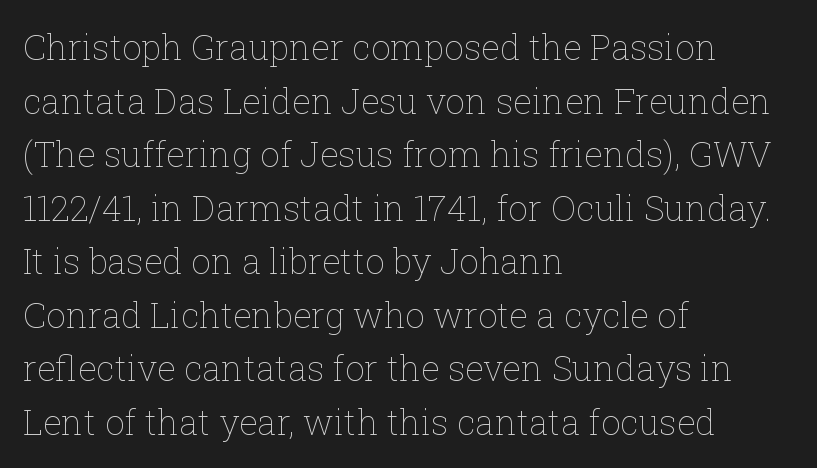
The image shows 35 px thin type, upright; set left-aligned, normal line spacing (1.53x), normal letter spacing, not underlined; low stroke contrast and a medium x-height.
